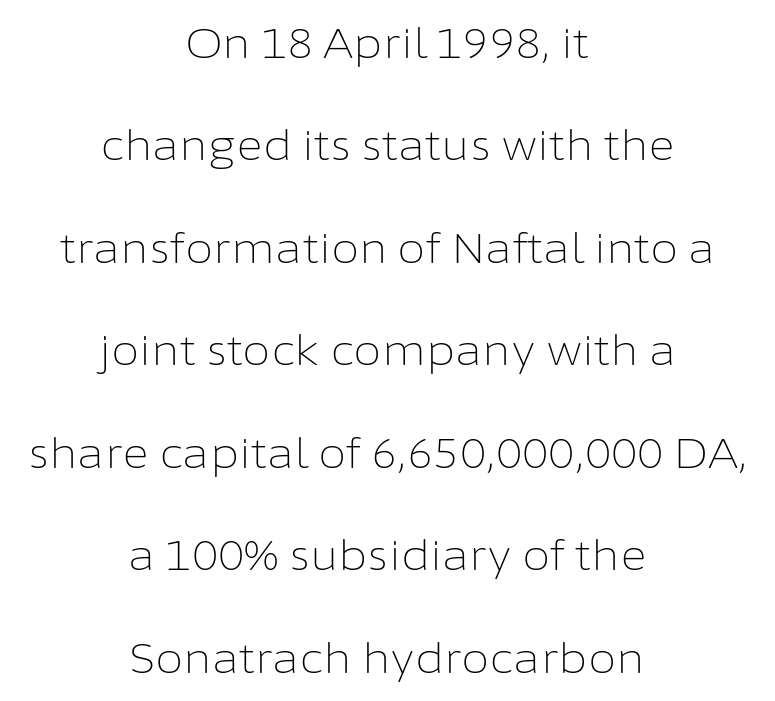
Q: Is the text bold? A: No.
Q: Is the text italic (slanted)? A: No, it is upright.
Q: Is the typeface a serif or a sans-serif typeface? A: Sans-serif.
Q: Is the text underlined? A: No.
Q: How is the paragraph aligned? A: Centered.
Q: Is the spacing between letters normal or unusually wide? A: Normal.
Q: Is the spacing between lines tight, normal or loose? A: Loose.
Q: Width (condensed, normal, or wide)? A: Normal.
Q: Stroke contrast? A: Low.
Q: x-height? A: Medium.
Q: Monospaced? A: No.
